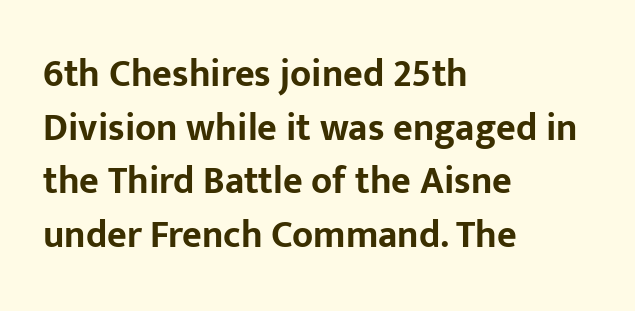
{"serif": "no", "italic": "no", "bold": "yes", "weight": "bold", "width": "normal", "stroke_contrast": "low", "x_height": "medium", "monospaced": "no", "underline": "no", "align": "left", "line_spacing": "normal", "line_spacing_ratio": 1.41, "letter_spacing": "normal", "letter_spacing_em": 0.0, "glyph_px": 38}
